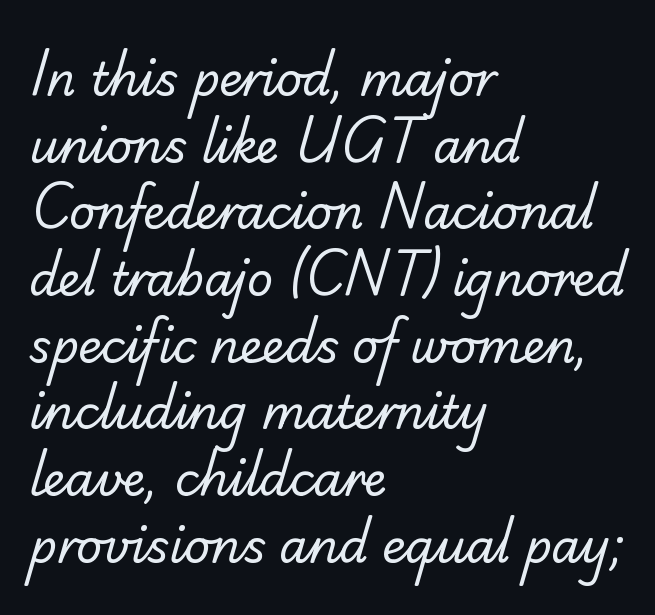
Look at the tracking — it's just the regular setting, nothing added. Evenly set lines give the paragraph a standard silhouette. Caption: face not bold, strokes unweighted. The face used here is a sans, in the tradition of grotesques and geometrics. Each row of text sits above clean, open space. A classic flush-left, rag-right setting is used for this passage.
